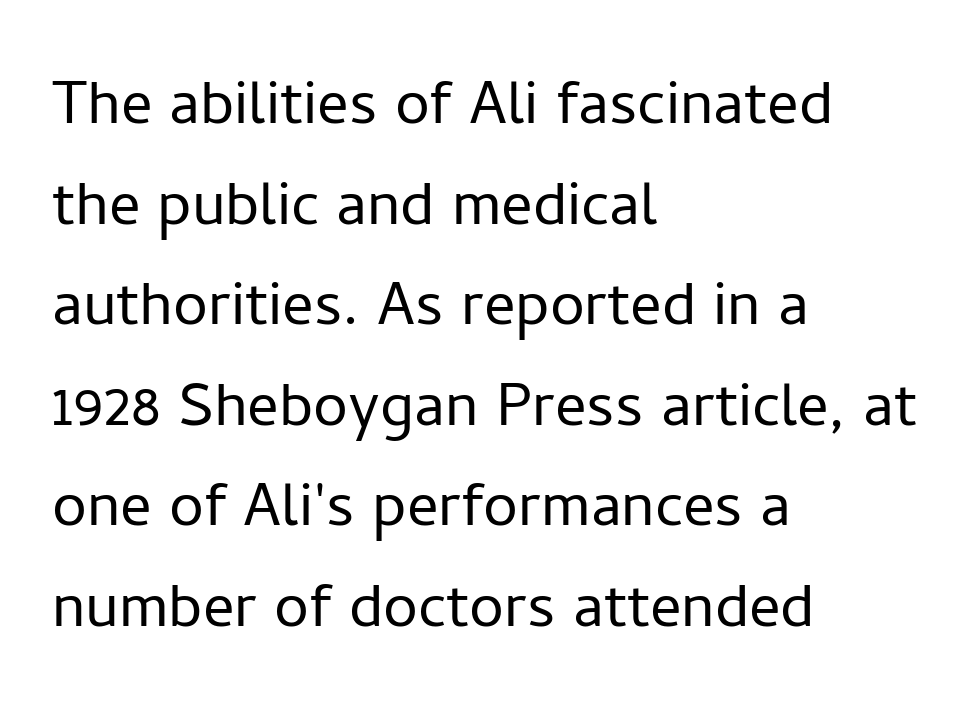
The image shows 78 px light sans-serif type, upright; set left-aligned, normal line spacing (1.29x), normal letter spacing, not underlined; low stroke contrast and a medium x-height.
